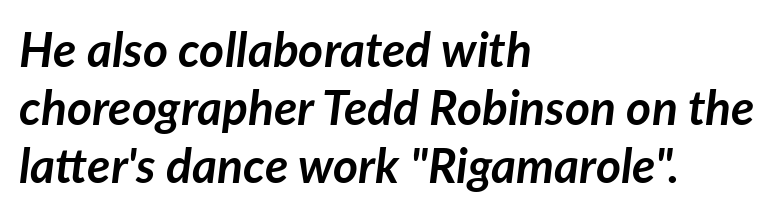
The image shows 48 px semibold type, italic (leaning right); set left-aligned, line spacing 1.21x, normal letter spacing, not underlined; low stroke contrast and a medium x-height.
